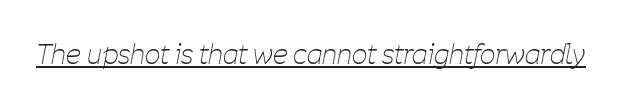
The image shows 27 px text type, italic (leaning right); set normal letter spacing, underlined.
